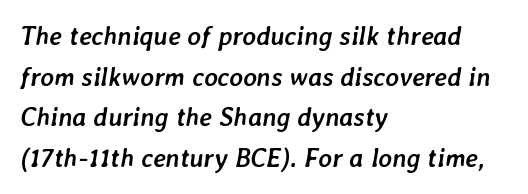
Leftover space on each line is placed entirely after the last word. Quick note: interline space is typical. The horizontal fit of the characters is conventional and even. Bare-footed words on every line. You can tell it's italic because the verticals aren't actually vertical. A full-strength bold gives these letters their thick strokes.
